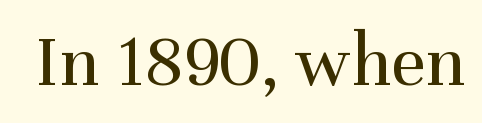
The image shows 76 px regular-weight serif type, upright; set normal letter spacing, not underlined; medium stroke contrast and a medium x-height.
